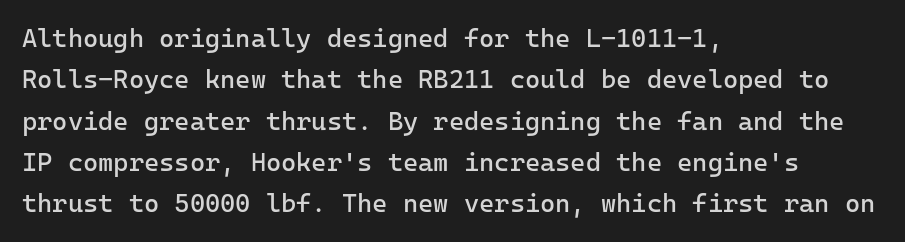
The image shows 26 px text type, upright; set left-aligned, normal line spacing (1.59x), normal letter spacing, not underlined.
